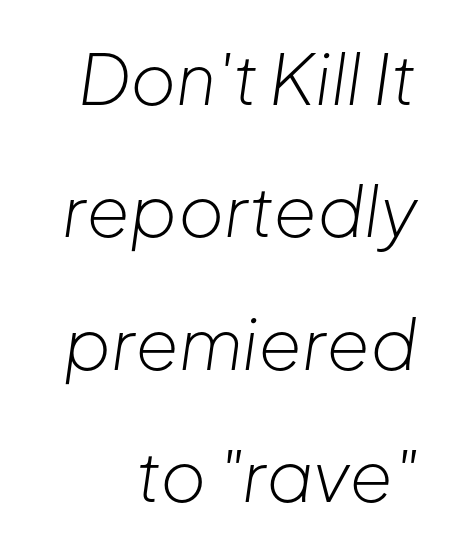
The string is rendered with underlining switched off. Stroke mass is kept to a normal reading level or below. Observe the lean: these are italic letterforms. The rendering keeps characters at their native spacing.
